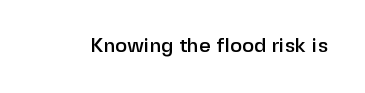
{"italic": "no", "underline": "no", "letter_spacing": "normal", "letter_spacing_em": 0.0, "glyph_px": 20}
